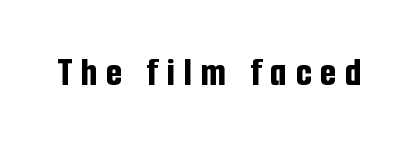
The face used here is a sans, in the tradition of grotesques and geometrics. Underline: absent. Vertical strokes here are truly vertical. A typesetter would call this proportional, since set widths differ per character.
